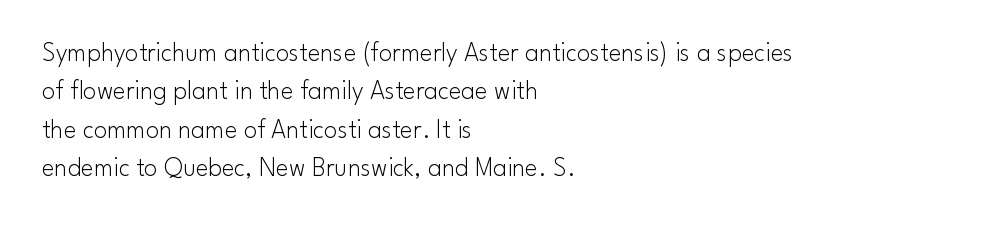
Every row of glyphs begins at an identical x-position on the left. A roman cut, with each character standing at attention. Does the leading feel generous? No, just average. The tracking reads as untouched default to a designer's eye.
